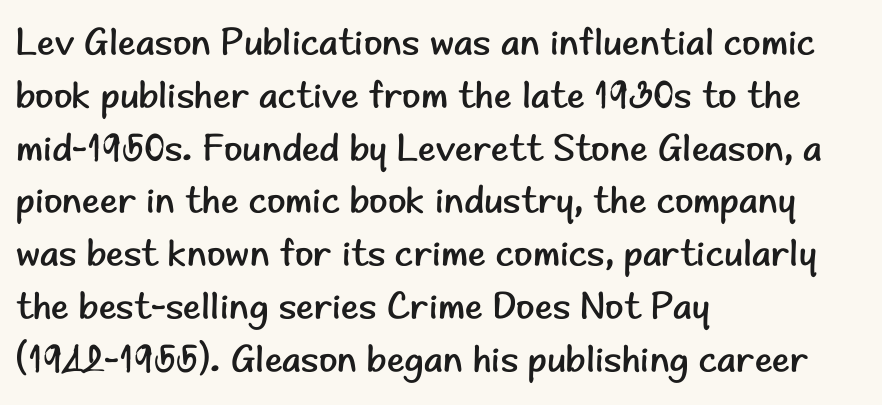
Tracking here is standard; glyphs follow each other at the usual distance. A typesetter would mark this as roman, not italic. Weight: regular or lighter. What's the leading like? Ordinary, nothing unusual.
